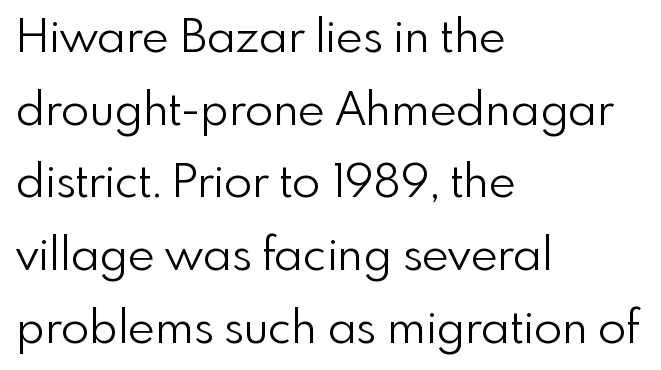
The image shows 46 px light sans-serif type, upright; set left-aligned, normal line spacing (1.58x), normal letter spacing, not underlined; low stroke contrast and a small x-height.
